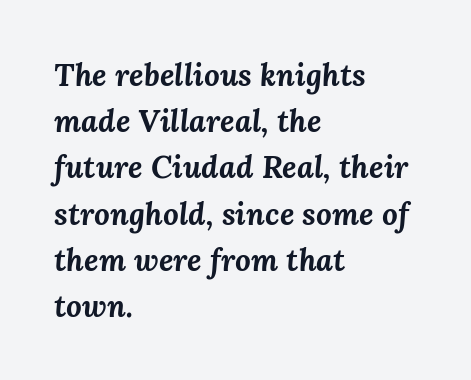
Q: Is the text bold? A: Yes.
Q: Is the text italic (slanted)? A: Yes, it leans right by about 3 degrees.
Q: Is the text underlined? A: No.
Q: How is the paragraph aligned? A: Left-aligned.
Q: Is the spacing between letters normal or unusually wide? A: Normal.
Q: Is the spacing between lines tight, normal or loose? A: Normal.
Q: Width (condensed, normal, or wide)? A: Normal.
Q: Stroke contrast? A: Medium.
Q: x-height? A: Medium.
Q: Monospaced? A: No.
